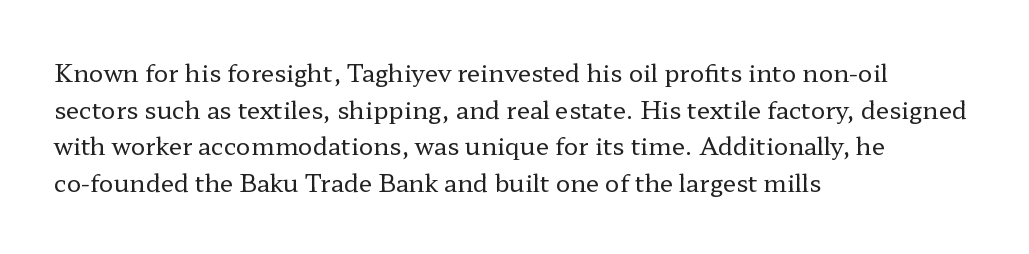
Standard letterfit; no display-style spreading of the glyphs. No chunkiness to these letters — they're not bold. This is roman type, the default non-slanted kind. Does the copy run flush right? No — it runs flush left.
